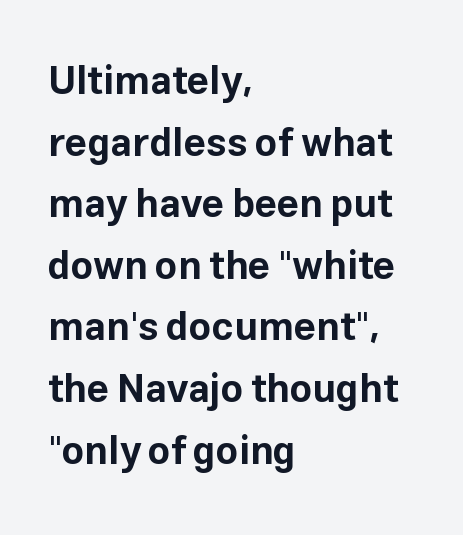
In terms of letterspacing, this is plain default setting. These lines are composed in type without serifs. Normally led — the rows are evenly, conventionally spaced. The face used here has the dense, thick strokes of a bold.
